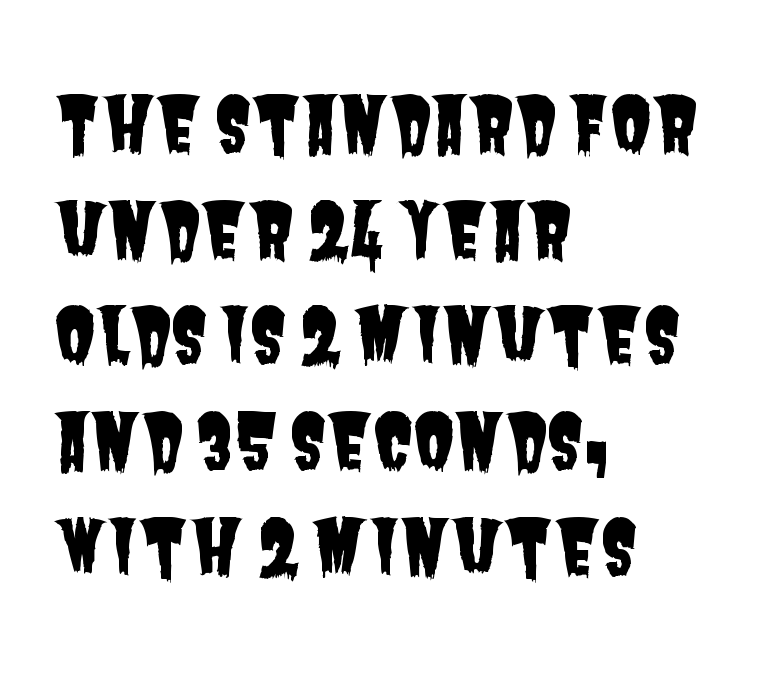
Q: Is the typeface a serif or a sans-serif typeface? A: Sans-serif.
Q: Is the text underlined? A: No.
Q: How is the paragraph aligned? A: Left-aligned.
Q: Is the spacing between letters normal or unusually wide? A: Normal.
Q: Is the spacing between lines tight, normal or loose? A: Normal.
Q: Width (condensed, normal, or wide)? A: Condensed.
Q: Stroke contrast? A: Low.
Q: x-height? A: Large.
Q: Monospaced? A: No.
